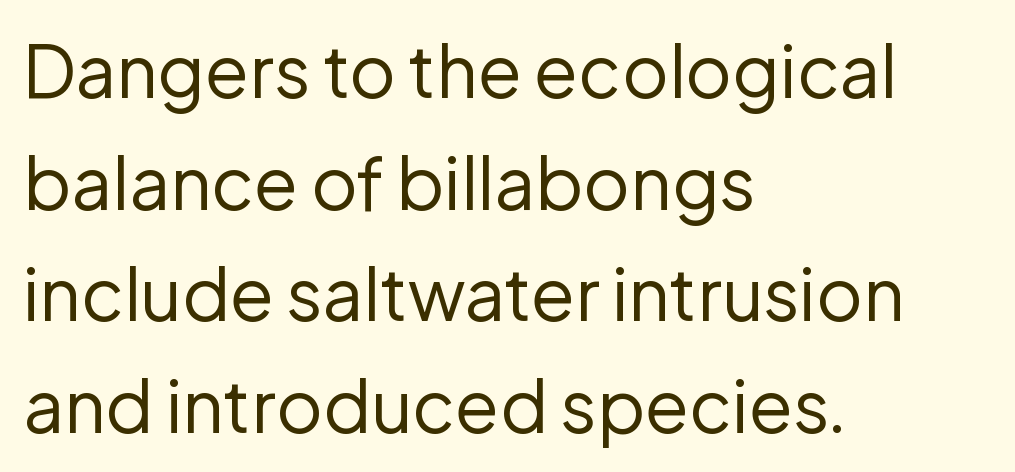
{"serif": "no", "italic": "no", "bold": "no", "weight": "regular", "width": "normal", "stroke_contrast": "low", "x_height": "medium", "monospaced": "no", "underline": "no", "align": "left", "line_spacing": "normal", "line_spacing_ratio": 1.55, "letter_spacing": "normal", "letter_spacing_em": 0.0, "glyph_px": 72}
